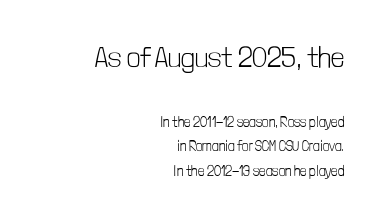
{"serif": "no", "italic": "no", "bold": "no", "weight": "light", "width": "condensed", "stroke_contrast": "low", "x_height": "medium", "monospaced": "no", "underline": "no", "align": "right", "line_spacing_ratio": 1.75, "letter_spacing": "normal", "letter_spacing_em": 0.0, "larger_block": "first", "size_ratio": 2.07, "glyph_px": 29}
